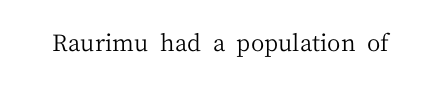
{"italic": "no", "bold": "no", "underline": "no", "letter_spacing": "normal", "letter_spacing_em": 0.0, "glyph_px": 23}
